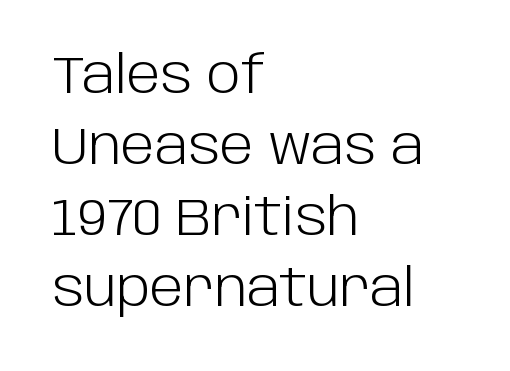
Q: Is the text bold? A: No.
Q: Is the text italic (slanted)? A: No, it is upright.
Q: Is the typeface a serif or a sans-serif typeface? A: Sans-serif.
Q: Is the text underlined? A: No.
Q: How is the paragraph aligned? A: Left-aligned.
Q: Is the spacing between letters normal or unusually wide? A: Normal.
Q: Is the spacing between lines tight, normal or loose? A: Normal.
Q: Width (condensed, normal, or wide)? A: Normal.
Q: Stroke contrast? A: Low.
Q: x-height? A: Large.
Q: Monospaced? A: No.
